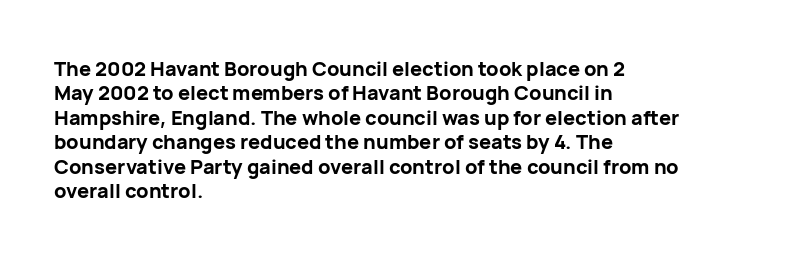
{"italic": "no", "bold": "yes", "underline": "no", "align": "left", "line_spacing_ratio": 1.22, "letter_spacing": "normal", "letter_spacing_em": 0.0, "glyph_px": 20}
